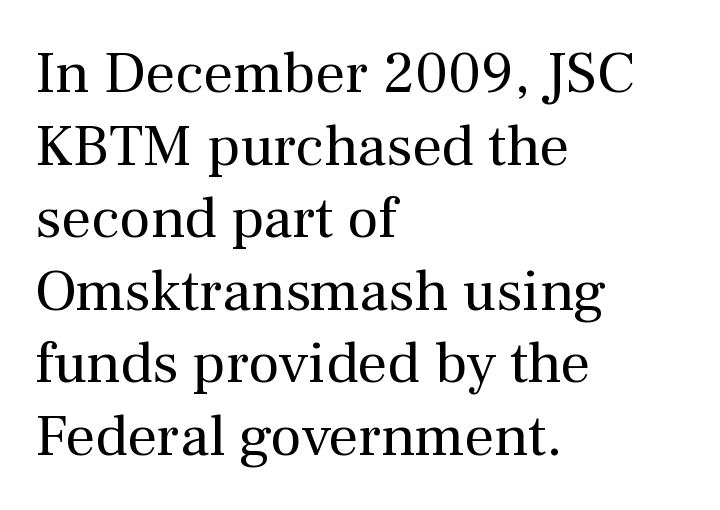
{"serif": "yes", "italic": "no", "bold": "no", "weight": "regular", "width": "normal", "stroke_contrast": "medium", "x_height": "medium", "monospaced": "no", "underline": "no", "align": "left", "line_spacing_ratio": 1.23, "letter_spacing": "normal", "letter_spacing_em": 0.0, "glyph_px": 59}
